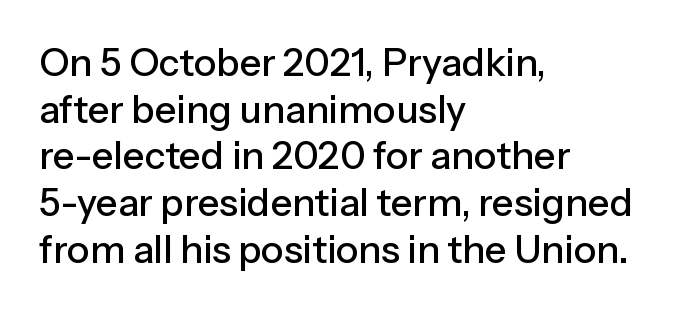
The image shows 38 px sans-serif type, upright; set left-aligned, line spacing 1.23x, normal letter spacing, not underlined; low stroke contrast and a medium x-height.
